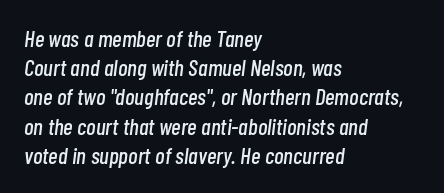
A normal amount of white space separates one row of letters from the next. Short note: letters normally spaced. The gap between lines stays unmarked. Alignment: flush left. This sample uses an oblique cut, with every glyph tilted off the vertical.
